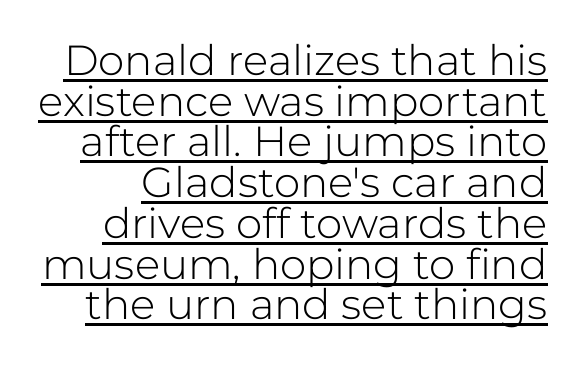
The passage shown is typed in a proportional face where columns would drift. No chunkiness to these letters — they're not bold. Notice how a bar underscores the lettering throughout. The typeface chosen for these lines omits serifs.
